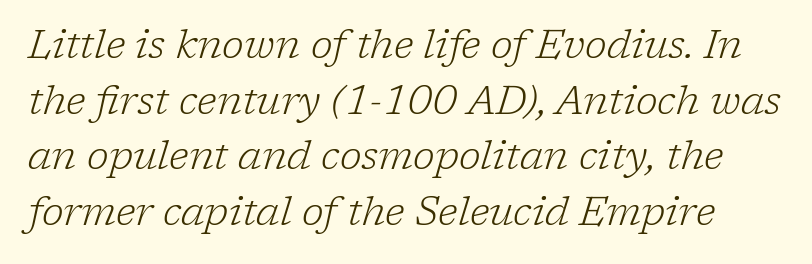
The font sits on the lighter half of the weight spectrum, regular included. The face used here is proportionally spaced, like ordinary book or web type. Anything drawn beneath the words? Only blank space. Slanted lettering throughout. Quick note: interline space is typical.
